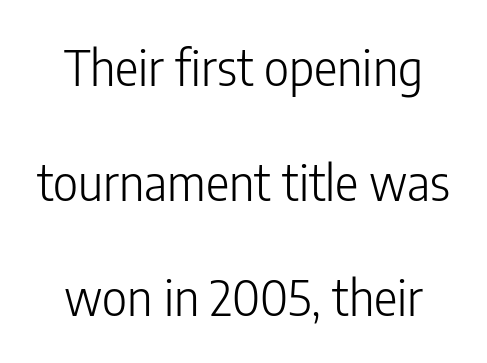
Q: Is the text bold? A: No.
Q: Is the text italic (slanted)? A: No, it is upright.
Q: Is the typeface a serif or a sans-serif typeface? A: Sans-serif.
Q: Is the text underlined? A: No.
Q: Is the spacing between letters normal or unusually wide? A: Normal.
Q: Is the spacing between lines tight, normal or loose? A: Loose.
Q: Width (condensed, normal, or wide)? A: Condensed.
Q: Stroke contrast? A: Low.
Q: x-height? A: Medium.
Q: Monospaced? A: No.
